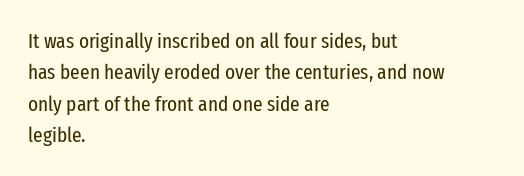
The image shows 21 px text type, upright; set left-aligned, normal line spacing (1.49x), normal letter spacing, not underlined.
